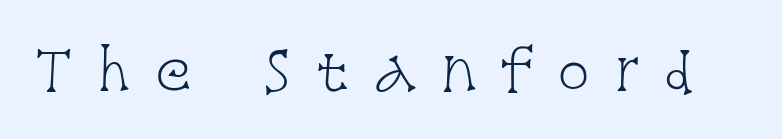
Q: Is the text bold? A: No.
Q: Is the text italic (slanted)? A: No, it is upright.
Q: Is the typeface a serif or a sans-serif typeface? A: Serif.
Q: Is the text underlined? A: No.
Q: Is the spacing between letters normal or unusually wide? A: Unusually wide.
Q: Width (condensed, normal, or wide)? A: Condensed.
Q: Stroke contrast? A: Low.
Q: x-height? A: Large.
Q: Monospaced? A: No.
